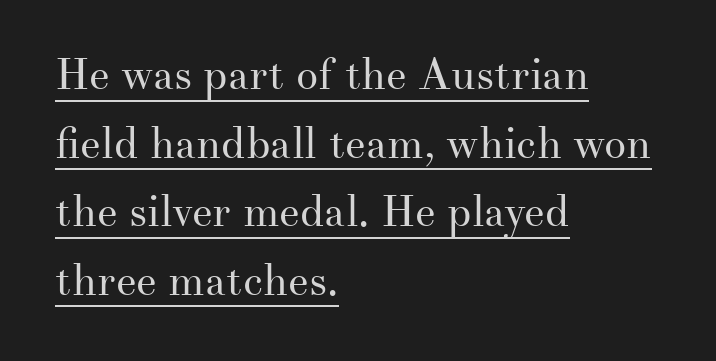
The image shows 44 px regular-weight serif type, upright; set left-aligned, normal line spacing (1.56x), normal letter spacing, underlined; medium stroke contrast and a small x-height.
